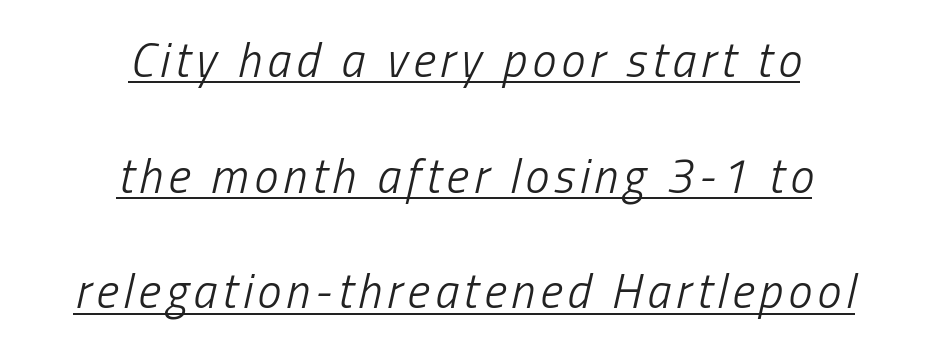
Looks like someone drew a line under every word here. Is the block centered? Yes — each line is placed symmetrically about the middle. Baseline-to-baseline distance is far greater than the letter height. Looks like regular typesetting: each glyph gets only the width it needs. Vertical stems look standard width or narrower in stroke. Designer's note — italics engaged.
